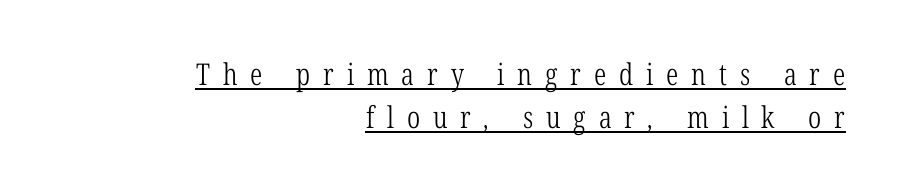
{"serif": "yes", "bold": "no", "weight": "light", "width": "condensed", "stroke_contrast": "low", "x_height": "medium", "monospaced": "no", "underline": "yes", "align": "right", "line_spacing": "normal", "line_spacing_ratio": 1.43, "letter_spacing": "wide", "letter_spacing_em": 0.43, "glyph_px": 30}
